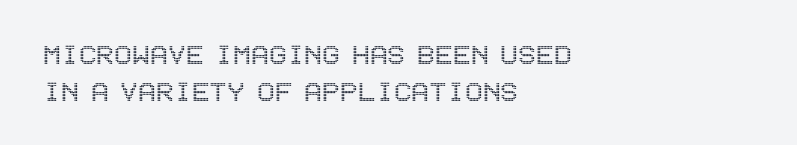
The image shows 33 px condensed type, upright; set left-aligned, tight line spacing (1.13x), normal letter spacing, not underlined; a large x-height.
